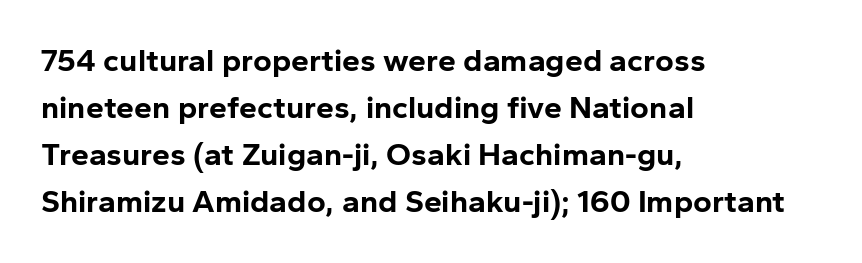
Q: Is the text bold? A: Yes.
Q: Is the text italic (slanted)? A: No, it is upright.
Q: Is the typeface a serif or a sans-serif typeface? A: Sans-serif.
Q: Is the text underlined? A: No.
Q: How is the paragraph aligned? A: Left-aligned.
Q: Is the spacing between letters normal or unusually wide? A: Normal.
Q: Is the spacing between lines tight, normal or loose? A: Normal.
Q: Width (condensed, normal, or wide)? A: Normal.
Q: Stroke contrast? A: Low.
Q: x-height? A: Medium.
Q: Monospaced? A: No.
